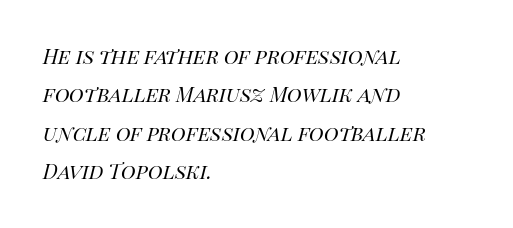
{"italic": "yes", "lean": "right", "slant_degrees": 14, "bold": "no", "underline": "no", "align": "left", "line_spacing": "normal", "line_spacing_ratio": 1.54, "letter_spacing": "normal", "letter_spacing_em": 0.0, "glyph_px": 25}
